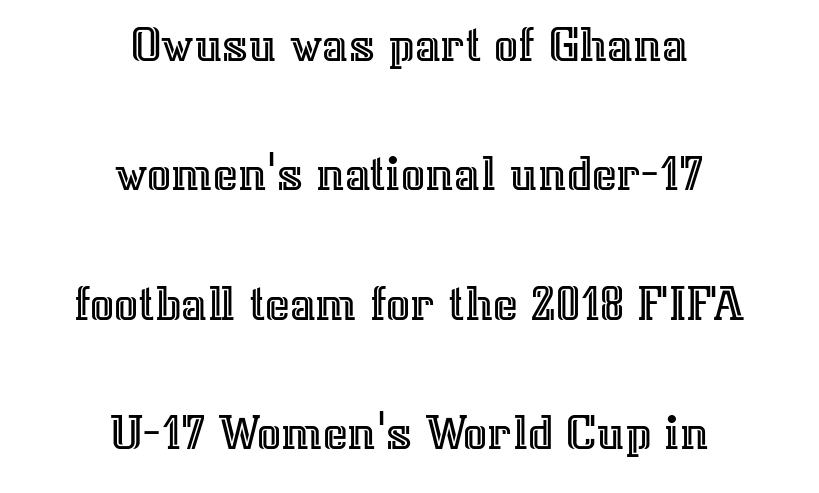
The space beneath each line is pristine and unruled. Ascenders rise straight up at ninety degrees. This sample trades compactness for vertical openness between lines. Every row of glyphs is offset so its center matches the block's center. This rendering leaves character spacing at its baseline value. The face used here is proportionally spaced, like ordinary book or web type.
